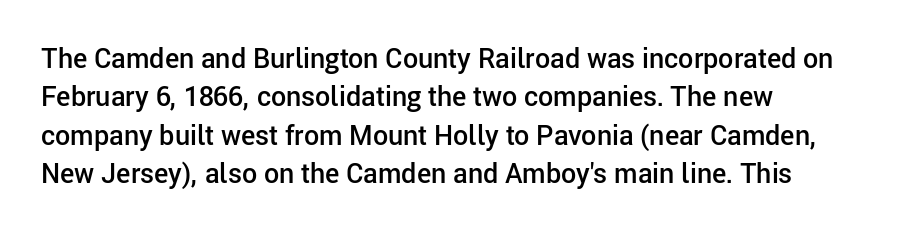
Q: Is the text bold? A: Semi-bold.
Q: Is the text italic (slanted)? A: No, it is upright.
Q: Is the text underlined? A: No.
Q: How is the paragraph aligned? A: Left-aligned.
Q: Is the spacing between letters normal or unusually wide? A: Normal.
Q: Is the spacing between lines tight, normal or loose? A: Normal.
